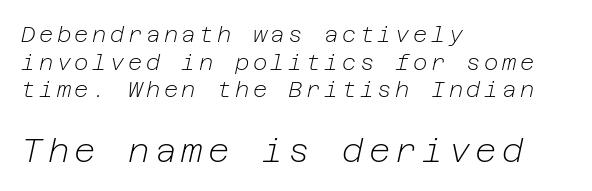
Words float on clear page, feet unadorned. The passage shown stacks its lines at a standard gap. Reading down the block, your eye returns to a fixed left position each line. Type size steps up from the first block to the second. No chunkiness to these letters — they're not bold.
